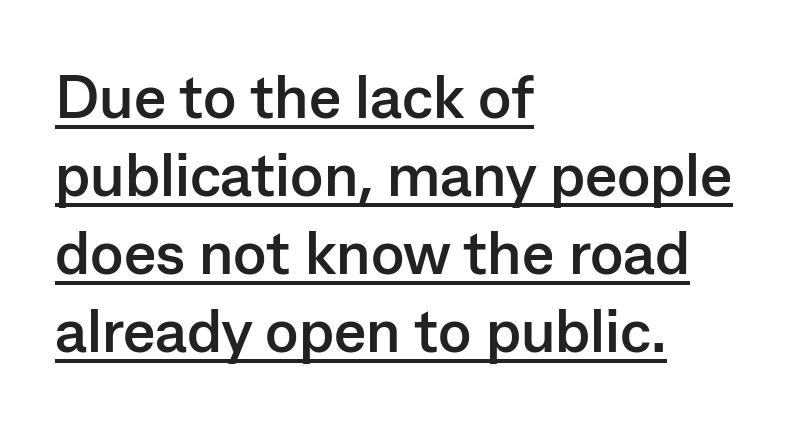
Looks like regular typesetting: each glyph gets only the width it needs. A baseline rule has been typeset under these characters. This sample is left-justified, so line endings fall wherever the words run out. No extra tracking has been applied to these lines. Characters remain perfectly vertical along every line.
